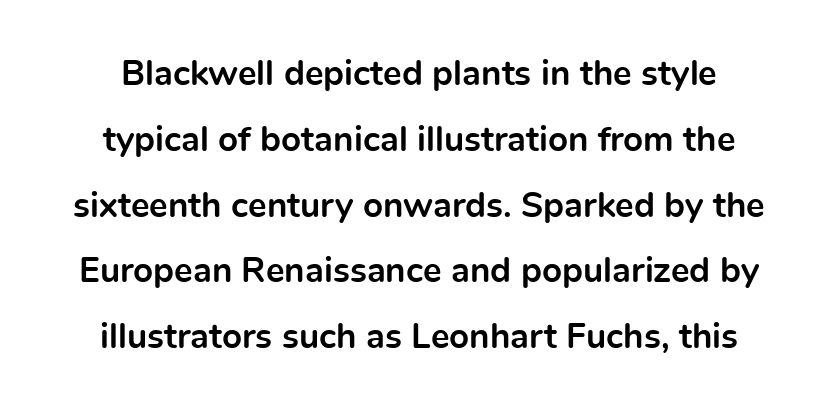
No word sits above an underline. Look at the tracking — it's just the regular setting, nothing added. Vertical strokes here are truly vertical. The characters display no serif detailing; their extremities are plain.
